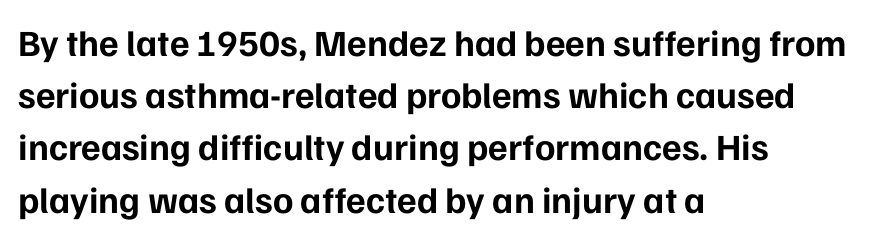
Q: Is the text bold? A: Yes.
Q: Is the text italic (slanted)? A: No, it is upright.
Q: Is the typeface a serif or a sans-serif typeface? A: Sans-serif.
Q: Is the text underlined? A: No.
Q: How is the paragraph aligned? A: Left-aligned.
Q: Is the spacing between letters normal or unusually wide? A: Normal.
Q: Is the spacing between lines tight, normal or loose? A: Normal.
Q: Width (condensed, normal, or wide)? A: Normal.
Q: Stroke contrast? A: Low.
Q: x-height? A: Medium.
Q: Monospaced? A: No.
